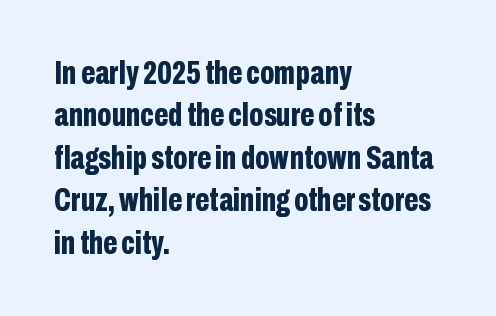
Heavy, bold letterforms. The zone under the glyphs is completely vacant. Spacing verdict: proportional, widths tailored to each character. What stands out about the letter spacing? Nothing — it is the standard amount.
